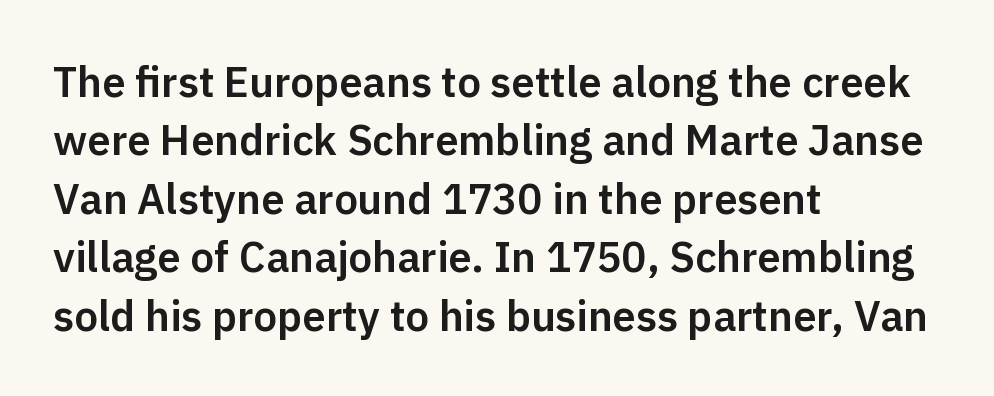
The font's upright variant was chosen for this text. The letterforms sit shoulder to shoulder at normal distance. A clean baseline with only descenders dipping below it. Is this a fixed-width face? No — the glyphs have proportional, varying widths.
